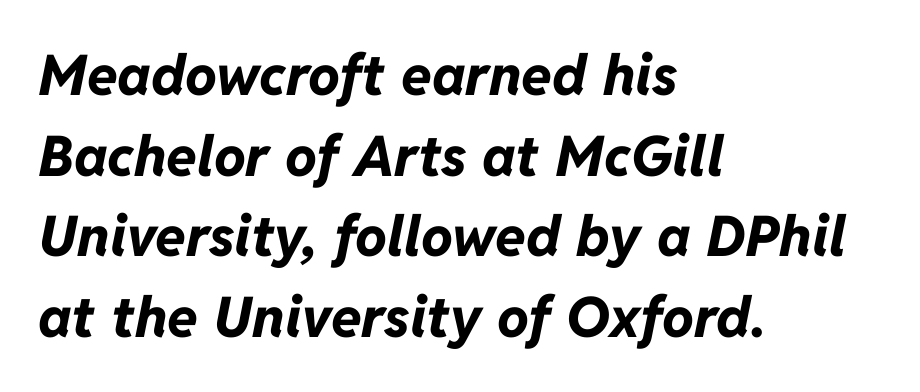
The image shows 56 px bold type, italic (leaning right); set left-aligned, normal line spacing (1.44x), normal letter spacing, not underlined; low stroke contrast and a medium x-height.
